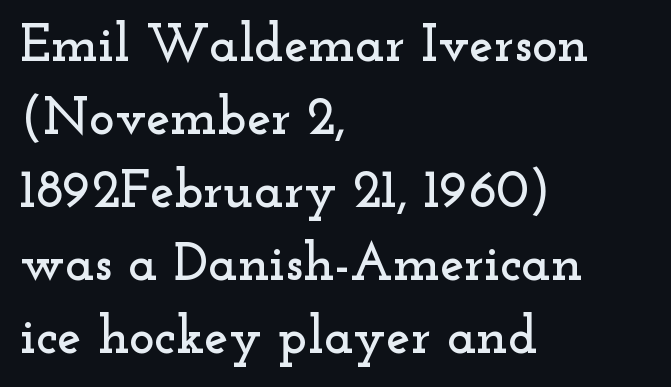
The image shows 54 px wide serif type, upright; set left-aligned, normal line spacing (1.35x), normal letter spacing, not underlined; low stroke contrast and a small x-height.
